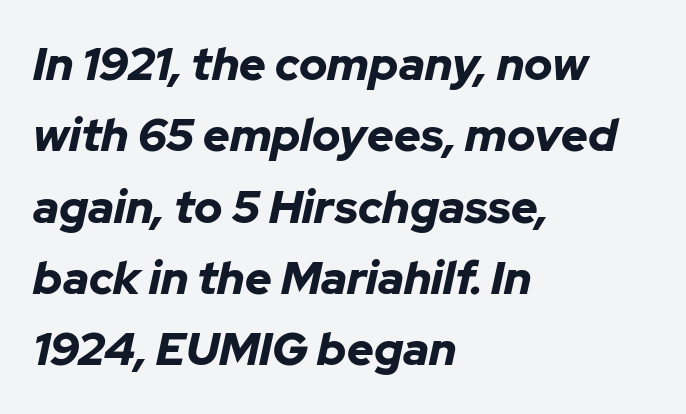
The paragraph has a hard left edge and a soft right edge. The words here are not underlined. The rendering uses natural spacing where letterforms have individual widths. Characters are canted at an angle relative to the baseline's perpendicular. This rendering leaves character spacing at its baseline value.
